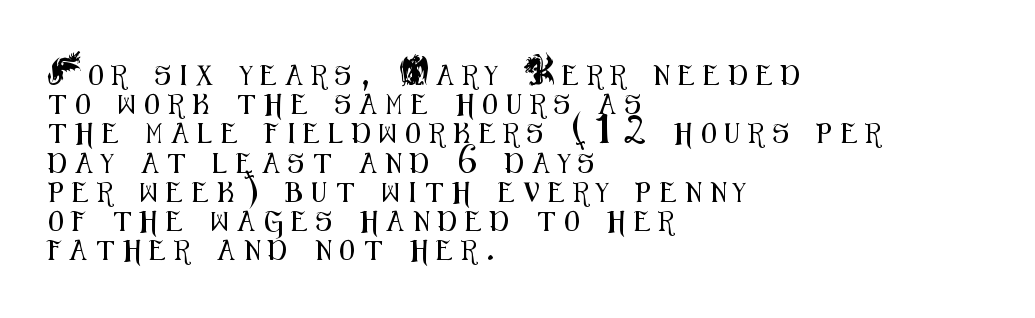
The image shows 20 px text type, upright; set left-aligned, normal line spacing (1.46x), unusually wide letter spacing (+0.46 em), not underlined.
